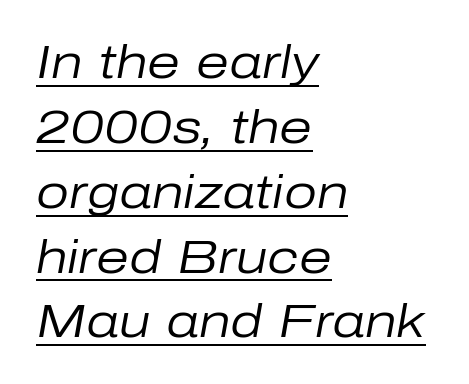
{"italic": "yes", "lean": "right", "slant_degrees": 10, "bold": "no", "weight": "regular", "width": "normal", "stroke_contrast": "low", "x_height": "medium", "monospaced": "no", "underline": "yes", "align": "left", "line_spacing": "normal", "line_spacing_ratio": 1.38, "letter_spacing": "normal", "letter_spacing_em": 0.0, "glyph_px": 47}
